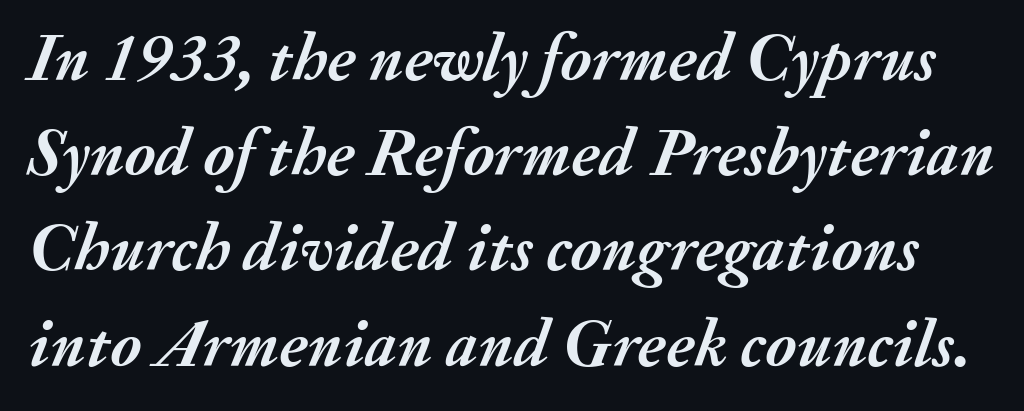
Q: Is the text bold? A: Yes.
Q: Is the text italic (slanted)? A: Yes, it leans right by about 20 degrees.
Q: Is the text underlined? A: No.
Q: Is the spacing between letters normal or unusually wide? A: Normal.
Q: Is the spacing between lines tight, normal or loose? A: Normal.
Q: Width (condensed, normal, or wide)? A: Normal.
Q: Stroke contrast? A: Medium.
Q: x-height? A: Small.
Q: Monospaced? A: No.
